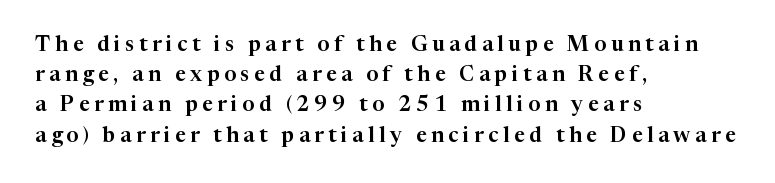
{"italic": "no", "underline": "no", "align": "left", "line_spacing": "normal", "line_spacing_ratio": 1.44, "letter_spacing": "wide", "letter_spacing_em": 0.22, "glyph_px": 21}
